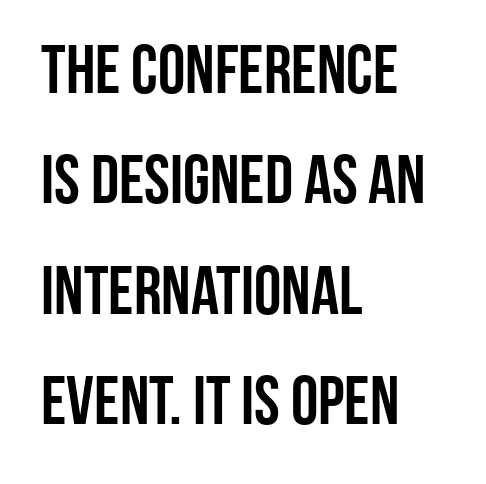
Q: Is the text italic (slanted)? A: No, it is upright.
Q: Is the typeface a serif or a sans-serif typeface? A: Sans-serif.
Q: Is the text underlined? A: No.
Q: How is the paragraph aligned? A: Left-aligned.
Q: Is the spacing between letters normal or unusually wide? A: Normal.
Q: Is the spacing between lines tight, normal or loose? A: Normal.
Q: Width (condensed, normal, or wide)? A: Condensed.
Q: Stroke contrast? A: Low.
Q: x-height? A: Large.
Q: Monospaced? A: No.
